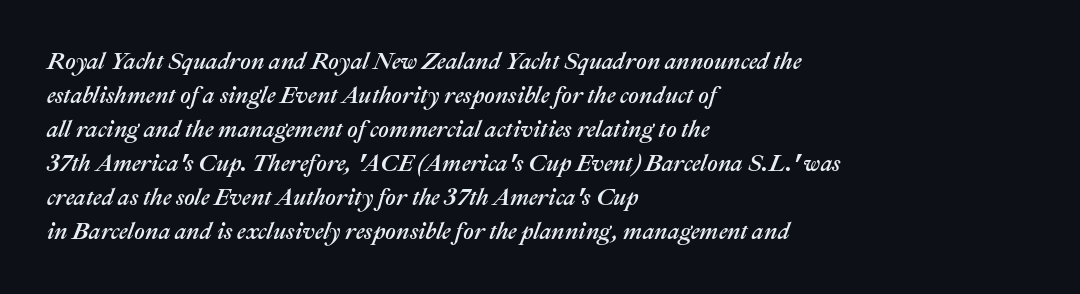
{"italic": "yes", "lean": "right", "slant_degrees": 22, "underline": "no", "align": "left", "line_spacing": "normal", "line_spacing_ratio": 1.48, "letter_spacing": "normal", "letter_spacing_em": 0.0, "glyph_px": 23}
